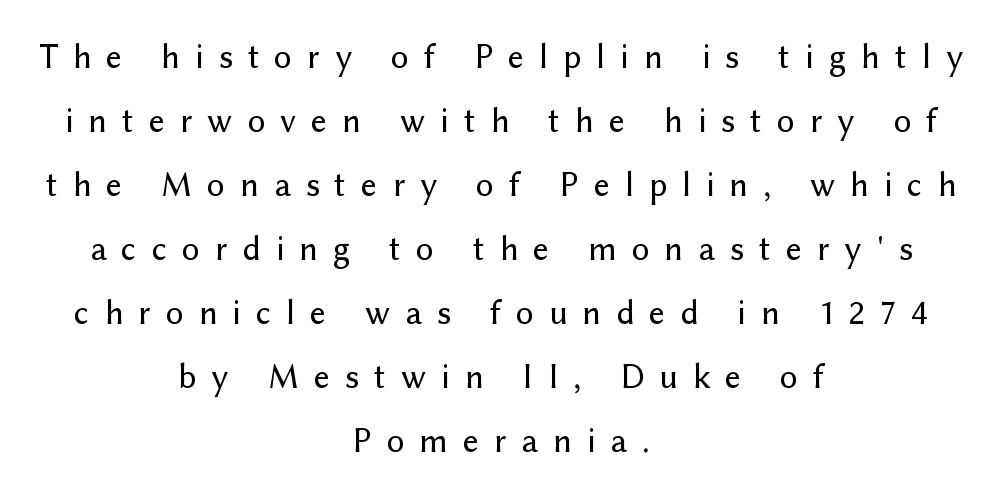
Q: Is the text italic (slanted)? A: No, it is upright.
Q: Is the typeface a serif or a sans-serif typeface? A: Sans-serif.
Q: Is the text underlined? A: No.
Q: How is the paragraph aligned? A: Centered.
Q: Is the spacing between letters normal or unusually wide? A: Unusually wide.
Q: Width (condensed, normal, or wide)? A: Normal.
Q: Stroke contrast? A: Low.
Q: x-height? A: Medium.
Q: Monospaced? A: No.
